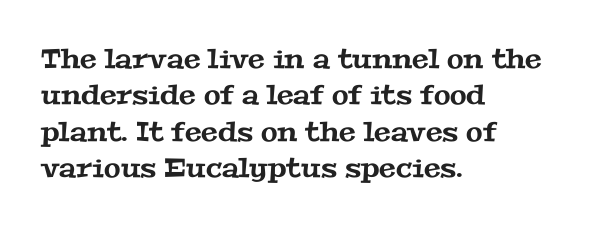
The image shows 27 px text type; set left-aligned, normal line spacing (1.35x), normal letter spacing, not underlined.
